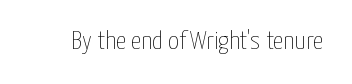
A roman cut, with each character standing at attention. Decoration check: the copy has no underline. The gaps between neighbouring characters are ordinary and unremarkable. Bold? No — there's no thickening of the strokes.
